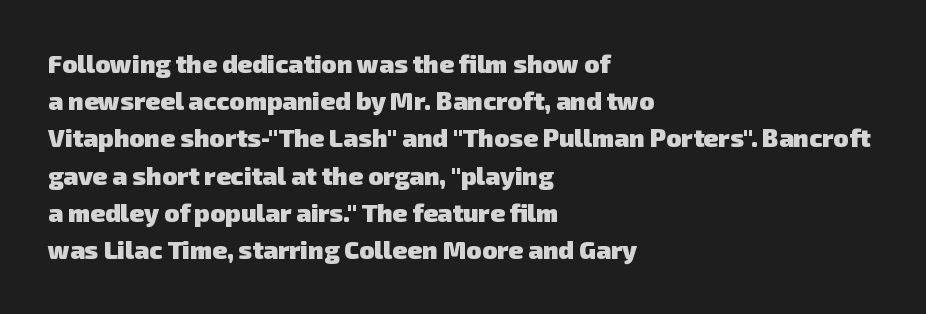
{"bold": "yes", "underline": "no", "align": "left", "line_spacing": "normal", "line_spacing_ratio": 1.49, "letter_spacing": "normal", "letter_spacing_em": 0.0, "glyph_px": 25}
